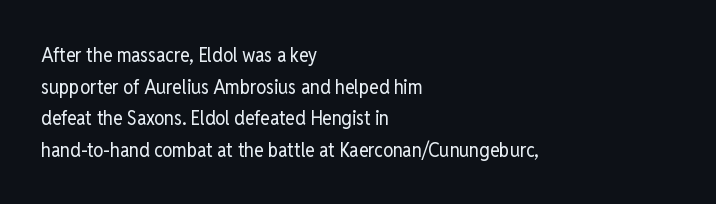
The image shows 20 px text type, upright; set left-aligned, normal line spacing (1.58x), normal letter spacing, not underlined.
